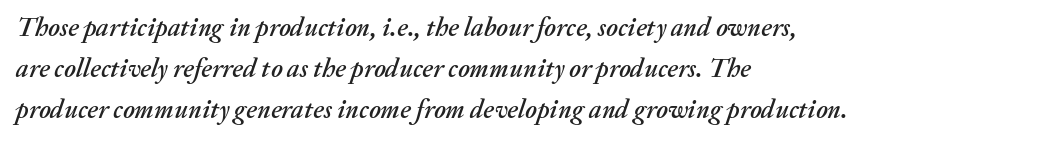
{"italic": "yes", "lean": "right", "slant_degrees": 20, "underline": "no", "align": "left", "line_spacing": "normal", "line_spacing_ratio": 1.57, "letter_spacing": "normal", "letter_spacing_em": 0.0, "glyph_px": 26}
